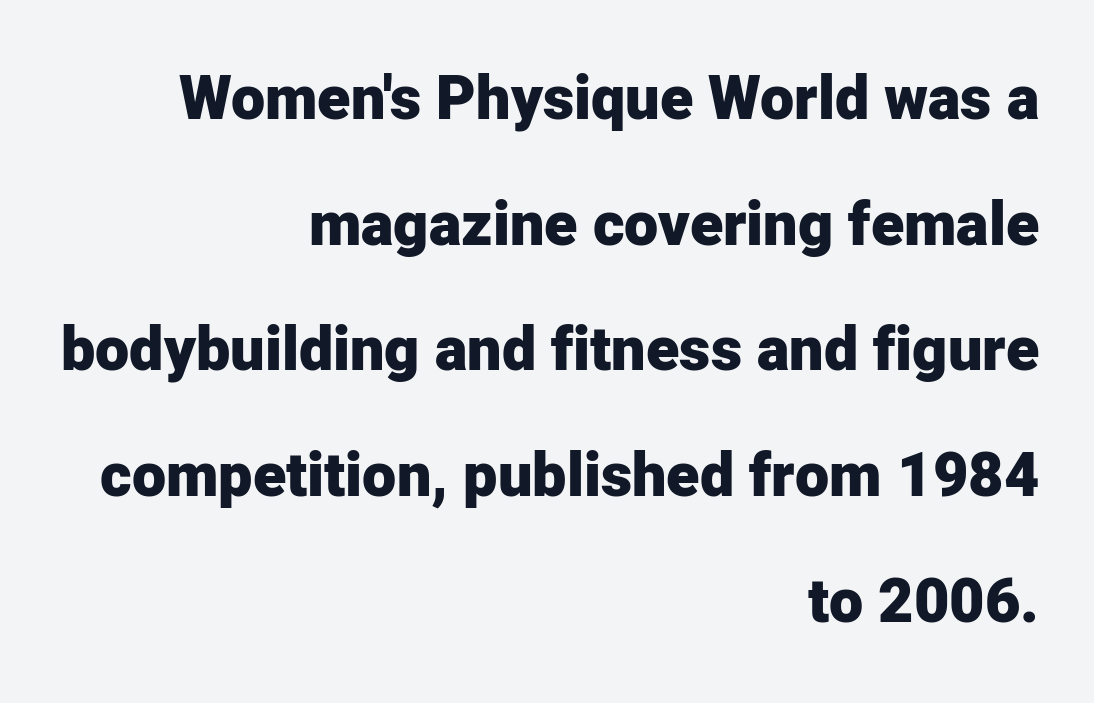
Q: Is the text bold? A: Yes.
Q: Is the text italic (slanted)? A: No, it is upright.
Q: Is the typeface a serif or a sans-serif typeface? A: Sans-serif.
Q: Is the text underlined? A: No.
Q: How is the paragraph aligned? A: Right-aligned.
Q: Is the spacing between letters normal or unusually wide? A: Normal.
Q: Is the spacing between lines tight, normal or loose? A: Loose.
Q: Width (condensed, normal, or wide)? A: Normal.
Q: Stroke contrast? A: Low.
Q: x-height? A: Medium.
Q: Monospaced? A: No.
